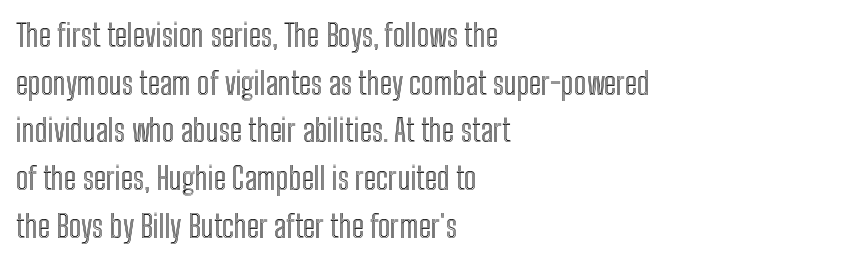
{"italic": "no", "width": "condensed", "x_height": "medium", "monospaced": "no", "underline": "no", "align": "left", "line_spacing": "normal", "line_spacing_ratio": 1.54, "letter_spacing": "normal", "letter_spacing_em": 0.0, "glyph_px": 31}
